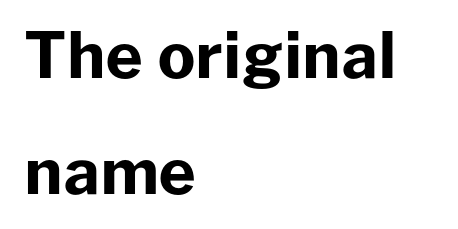
The image shows 63 px bold sans-serif type, upright; set left-aligned, line spacing 1.84x, normal letter spacing, not underlined; low stroke contrast and a medium x-height.
